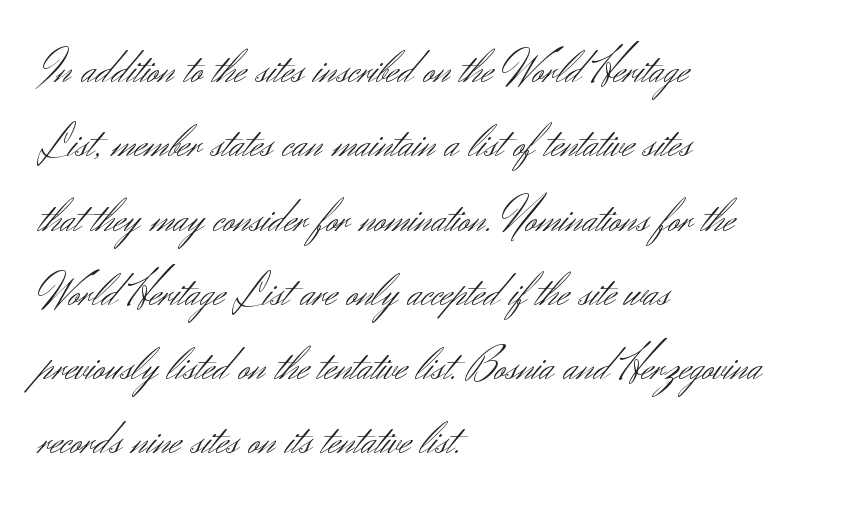
The image shows 47 px light sans-serif type; set left-aligned, normal line spacing (1.58x), normal letter spacing, not underlined; medium stroke contrast and a small x-height.
